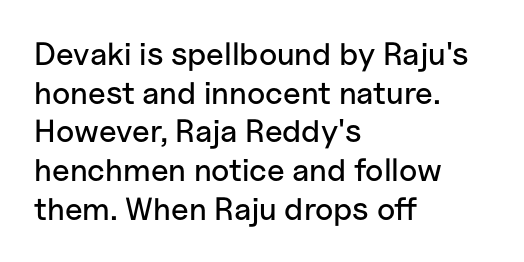
Caption: multi-line text, flush left, ragged right. These lines are rendered in a variable-pitch font. Examine the stroke ends and you'll find no serifs. A clean baseline with only descenders dipping below it. The horizontal fit of the characters is conventional and even.
